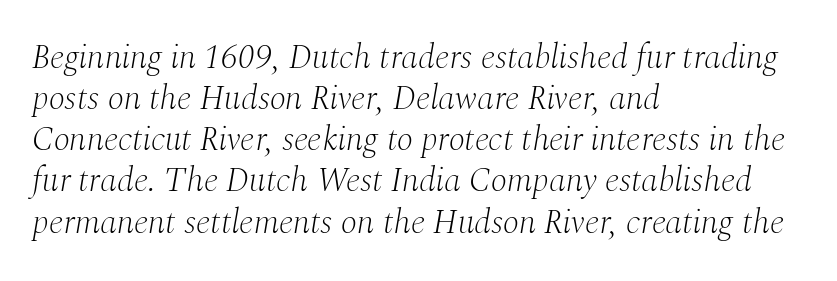
Q: Is the text bold? A: No.
Q: Is the text italic (slanted)? A: Yes, it leans right by about 10 degrees.
Q: Is the typeface a serif or a sans-serif typeface? A: Serif.
Q: Is the text underlined? A: No.
Q: How is the paragraph aligned? A: Left-aligned.
Q: Is the spacing between letters normal or unusually wide? A: Normal.
Q: Width (condensed, normal, or wide)? A: Normal.
Q: Stroke contrast? A: Medium.
Q: x-height? A: Medium.
Q: Monospaced? A: No.
